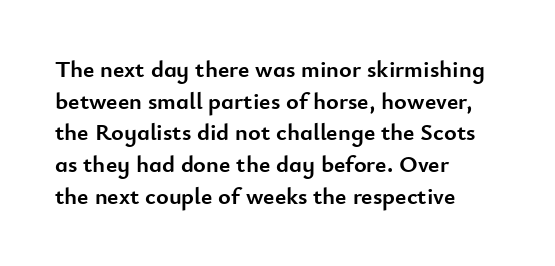
Honestly, the letter spacing is just normal — you wouldn't notice it. One glance says typical: line gaps are just what's usual. These lines stack with their left ends in a neat column. The type sits square on the baseline with zero lean. Descender tails drop into unmarked territory. How heavy is the stroke? Heavy — this is a bold.
